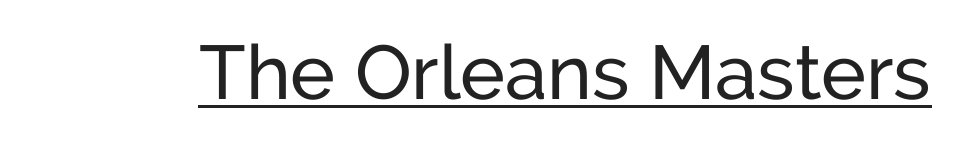
The image shows 76 px sans-serif type, upright; set normal letter spacing, underlined; low stroke contrast and a medium x-height.
